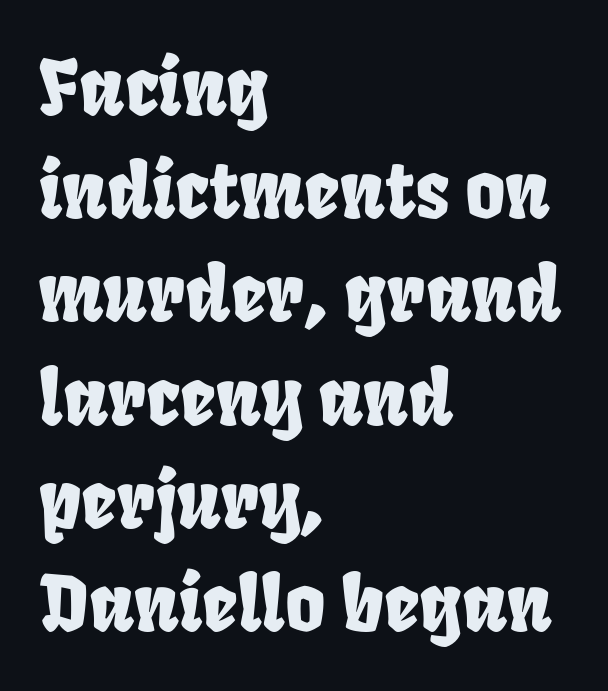
In terms of letterform style, serifs are entirely absent. Reading down the column, the eye jumps a familiar distance to each next line. The space directly below the letters is spotless. Varying glyph widths throughout — classic text-font behaviour. Left-aligned paragraph, ragged on the right. Between one letter and the next there's only the usual sliver of space.
